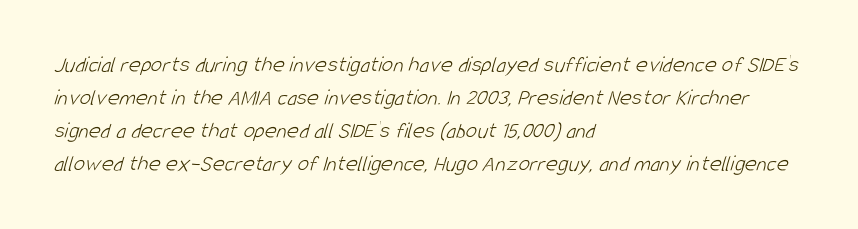
Nobody drew a line under any word here. No letter is thick-stroked: the sample isn't bold. The text block is weighted toward the left margin, trailing off unevenly rightward. Tracking value appears to be zero — textbook default spacing. These lines sit exactly where default settings would place them.
